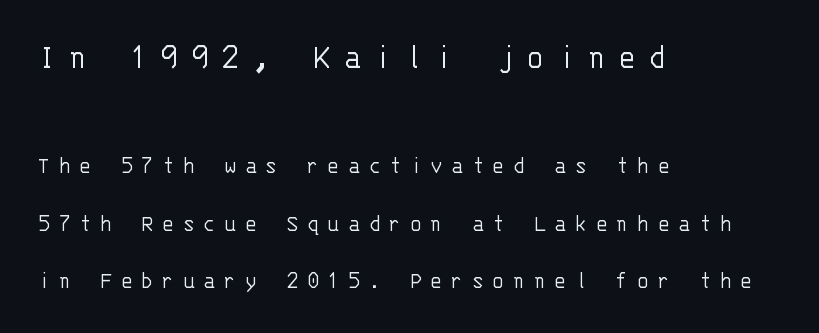
Large over small — that's the arrangement of the two blocks here. Think standard paragraph weight, or any step lighter than that. Letterform terminals end flat and unadorned throughout the passage. In terms of leading, this rendering errs on the spacious side. Short and long lines alike share a common starting point at left. Characters remain perfectly vertical along every line.
